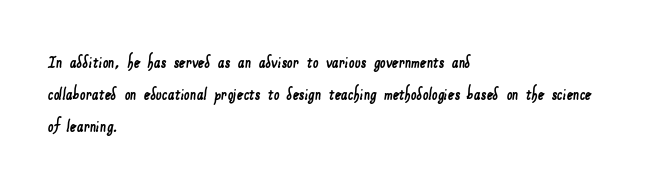
The image shows 20 px text type; set left-aligned, normal line spacing (1.6x), normal letter spacing, not underlined.
